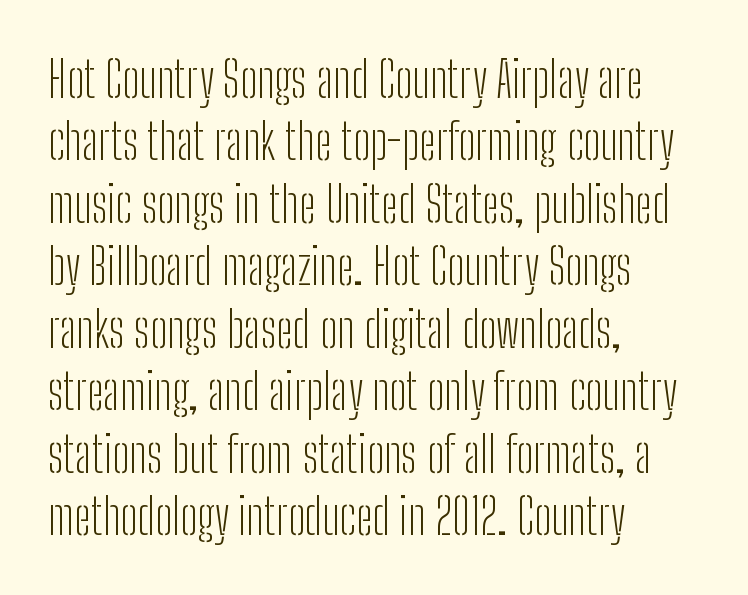
{"serif": "no", "italic": "no", "bold": "no", "weight": "light", "width": "condensed", "stroke_contrast": "low", "x_height": "medium", "monospaced": "no", "underline": "no", "align": "left", "line_spacing": "normal", "line_spacing_ratio": 1.25, "letter_spacing": "normal", "letter_spacing_em": 0.0, "glyph_px": 50}
